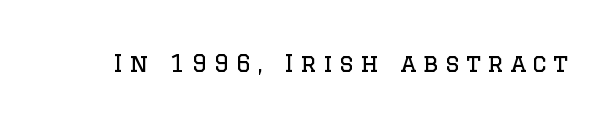
{"italic": "no", "bold": "no", "underline": "no", "letter_spacing": "wide", "letter_spacing_em": 0.27, "glyph_px": 24}
